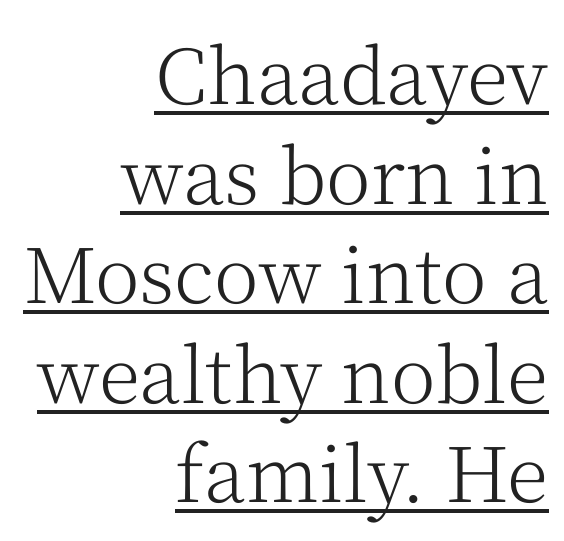
{"serif": "yes", "italic": "no", "bold": "no", "weight": "light", "width": "normal", "stroke_contrast": "medium", "x_height": "medium", "monospaced": "no", "underline": "yes", "align": "right", "line_spacing": "normal", "line_spacing_ratio": 1.31, "letter_spacing": "normal", "letter_spacing_em": 0.0, "glyph_px": 76}
